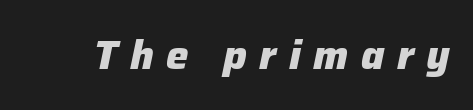
The image shows 40 px heavy type, italic (leaning right); set unusually wide letter spacing (+0.31 em), not underlined; low stroke contrast and a medium x-height.
